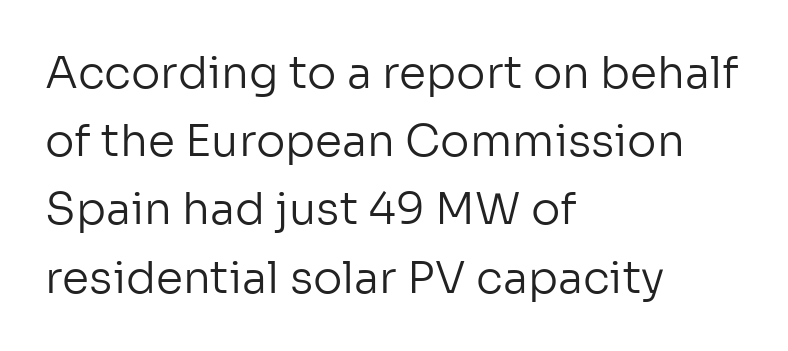
{"serif": "no", "italic": "no", "bold": "no", "weight": "regular", "width": "normal", "stroke_contrast": "low", "x_height": "medium", "monospaced": "no", "underline": "no", "align": "left", "line_spacing": "normal", "line_spacing_ratio": 1.55, "letter_spacing": "normal", "letter_spacing_em": 0.0, "glyph_px": 44}
